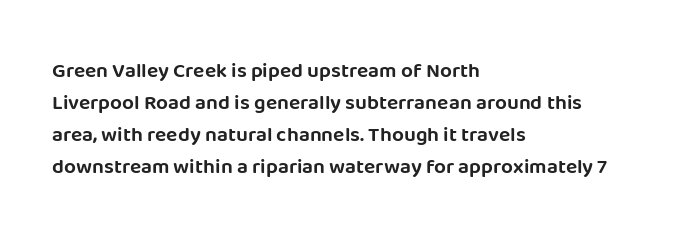
Q: Is the text italic (slanted)? A: No, it is upright.
Q: Is the text underlined? A: No.
Q: How is the paragraph aligned? A: Left-aligned.
Q: Is the spacing between letters normal or unusually wide? A: Normal.
Q: Is the spacing between lines tight, normal or loose? A: Normal.
